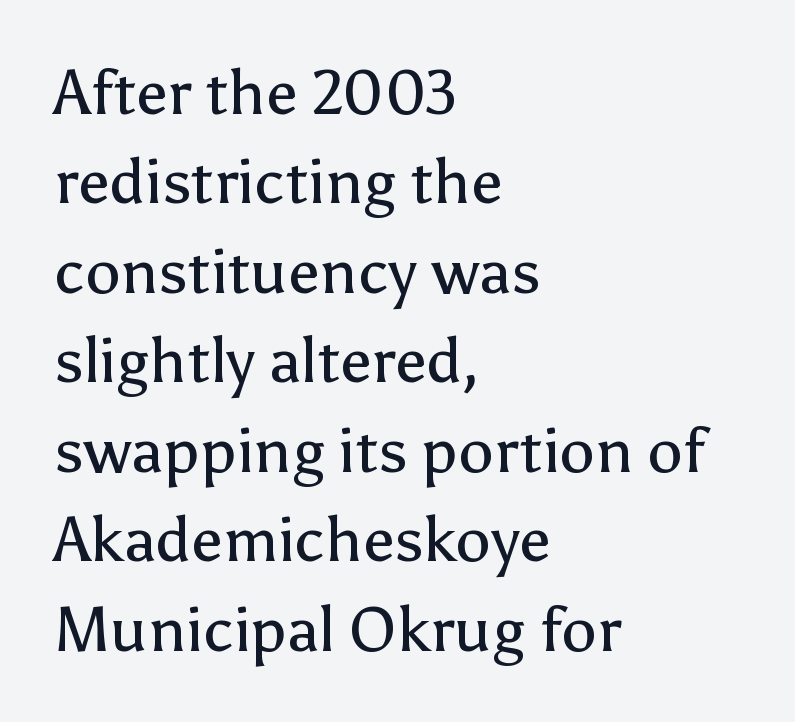
Q: Is the text bold? A: No.
Q: Is the text italic (slanted)? A: No, it is upright.
Q: Is the typeface a serif or a sans-serif typeface? A: Sans-serif.
Q: Is the text underlined? A: No.
Q: How is the paragraph aligned? A: Left-aligned.
Q: Is the spacing between letters normal or unusually wide? A: Normal.
Q: Is the spacing between lines tight, normal or loose? A: Normal.
Q: Width (condensed, normal, or wide)? A: Normal.
Q: Stroke contrast? A: Low.
Q: x-height? A: Medium.
Q: Monospaced? A: No.
